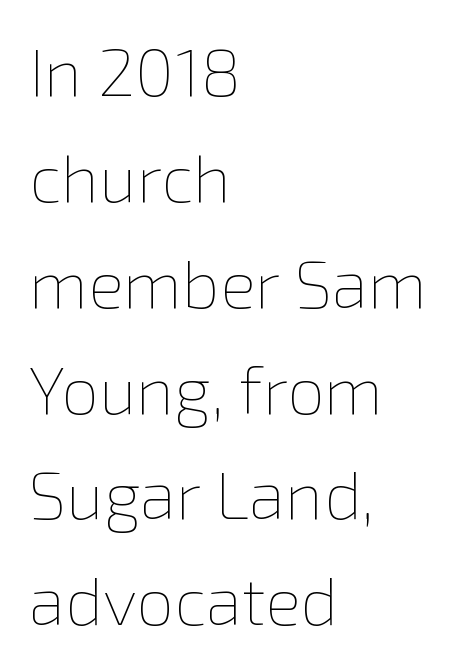
{"italic": "no", "bold": "no", "weight": "thin", "width": "normal", "x_height": "medium", "monospaced": "no", "underline": "no", "align": "left", "line_spacing": "normal", "line_spacing_ratio": 1.58, "letter_spacing": "normal", "letter_spacing_em": 0.0, "glyph_px": 67}
